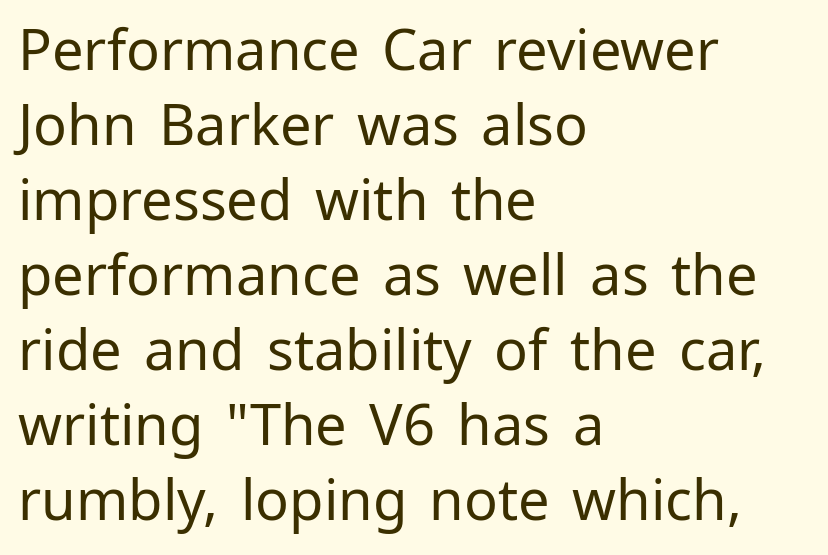
The image shows 56 px regular-weight sans-serif type, upright; set left-aligned, normal line spacing (1.34x), normal letter spacing, not underlined; low stroke contrast and a medium x-height.
